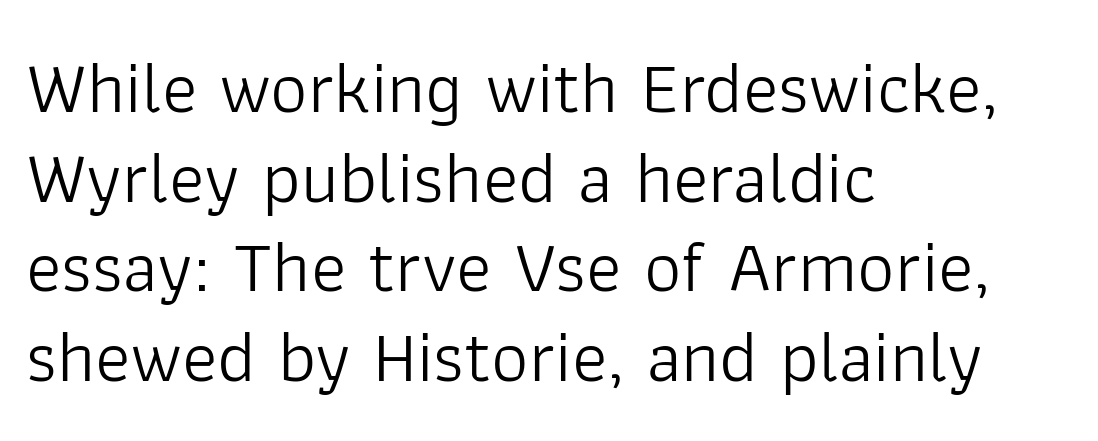
Q: Is the text bold? A: No.
Q: Is the text italic (slanted)? A: No, it is upright.
Q: Is the typeface a serif or a sans-serif typeface? A: Sans-serif.
Q: Is the text underlined? A: No.
Q: How is the paragraph aligned? A: Left-aligned.
Q: Is the spacing between letters normal or unusually wide? A: Normal.
Q: Width (condensed, normal, or wide)? A: Normal.
Q: Stroke contrast? A: Low.
Q: x-height? A: Medium.
Q: Monospaced? A: No.
